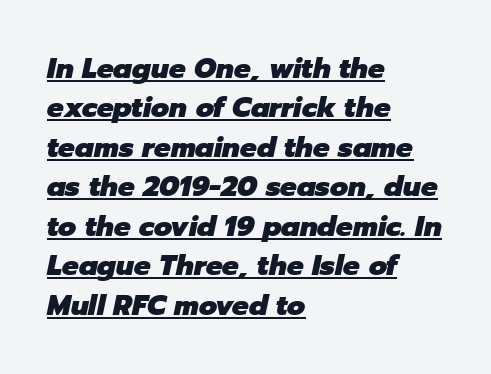
Q: Is the text bold? A: Yes.
Q: Is the text italic (slanted)? A: Yes, it leans right by about 12 degrees.
Q: Is the text underlined? A: Yes.
Q: How is the paragraph aligned? A: Left-aligned.
Q: Is the spacing between letters normal or unusually wide? A: Normal.
Q: Is the spacing between lines tight, normal or loose? A: Normal.
Q: Width (condensed, normal, or wide)? A: Normal.
Q: Stroke contrast? A: Low.
Q: x-height? A: Medium.
Q: Monospaced? A: No.
